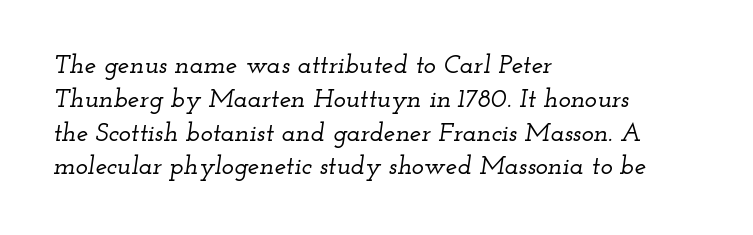
Every character sits at an angle, as italics do. All the whitespace from short lines collects on the right. Bare-footed words on every line. This sample uses plain, unmodified letter spacing. Evenly set lines give the paragraph a standard silhouette.
